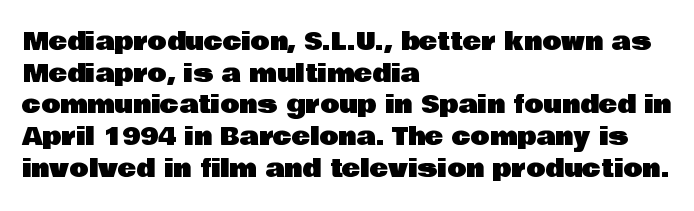
The image shows 25 px text type, upright; set left-aligned, normal line spacing (1.27x), normal letter spacing, not underlined.
